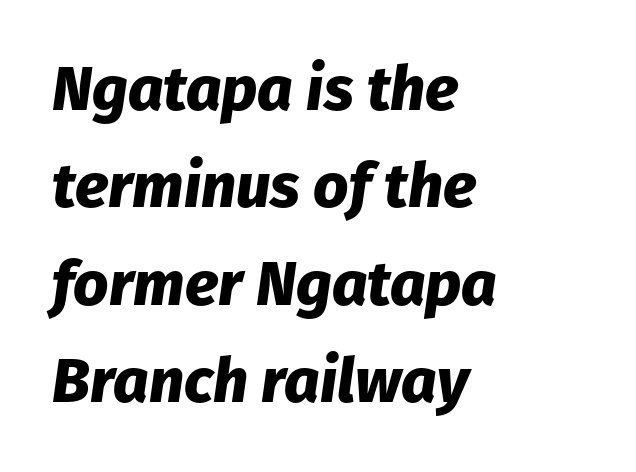
{"italic": "yes", "lean": "right", "slant_degrees": 8, "bold": "yes", "weight": "heavy", "width": "normal", "stroke_contrast": "low", "x_height": "medium", "monospaced": "no", "underline": "no", "align": "left", "line_spacing": "normal", "line_spacing_ratio": 1.57, "letter_spacing": "normal", "letter_spacing_em": 0.0, "glyph_px": 62}
